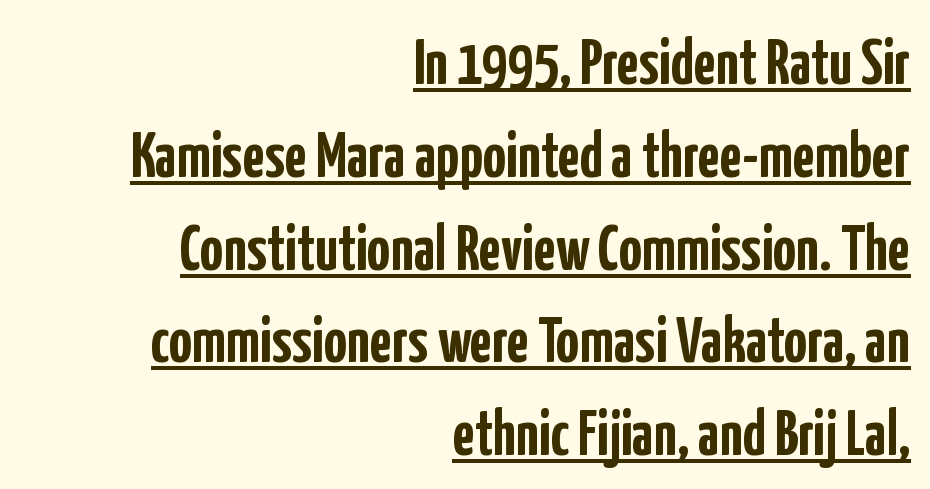
{"serif": "no", "italic": "no", "bold": "yes", "weight": "semibold", "width": "condensed", "stroke_contrast": "low", "x_height": "medium", "monospaced": "no", "underline": "yes", "align": "right", "line_spacing": "normal", "line_spacing_ratio": 1.45, "letter_spacing": "normal", "letter_spacing_em": 0.0, "glyph_px": 64}
